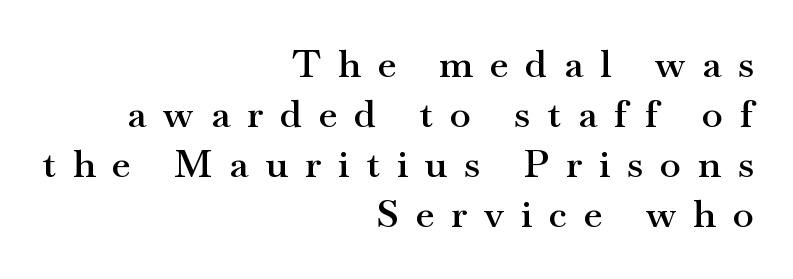
The lines sit at an ordinary, default distance from one another. The horizontal fit of the characters is loose and conspicuously gappy. A flush-right, rag-left setting is used for this passage. These lines were composed using upright roman letters. Quick note: underline off. Note the varied advance widths — an 'i' is clearly narrower than an 'm'.
